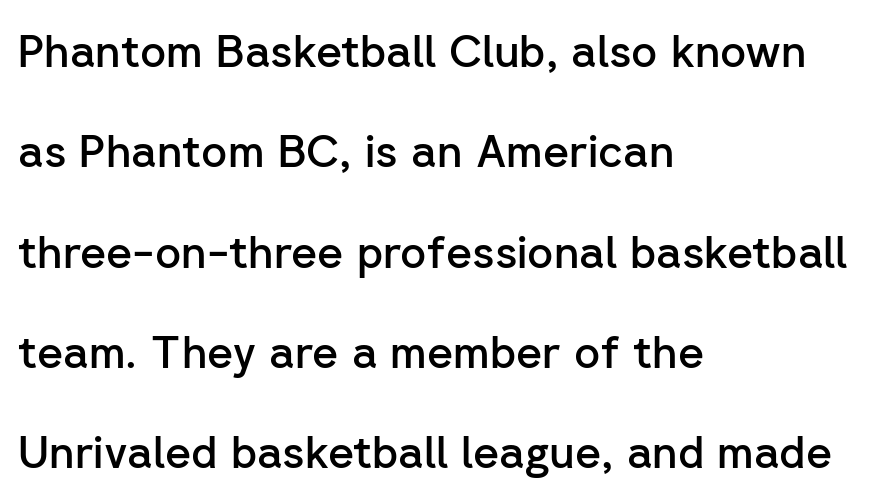
The image shows 45 px semibold sans-serif type, upright; set left-aligned, loose line spacing (2.23x), normal letter spacing, not underlined; low stroke contrast and a medium x-height.
